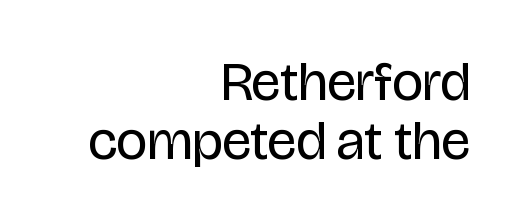
{"serif": "no", "italic": "no", "bold": "no", "weight": "regular", "width": "condensed", "stroke_contrast": "low", "x_height": "large", "monospaced": "no", "underline": "no", "align": "right", "line_spacing": "tight", "line_spacing_ratio": 1.07, "letter_spacing": "normal", "letter_spacing_em": 0.0, "glyph_px": 55}
